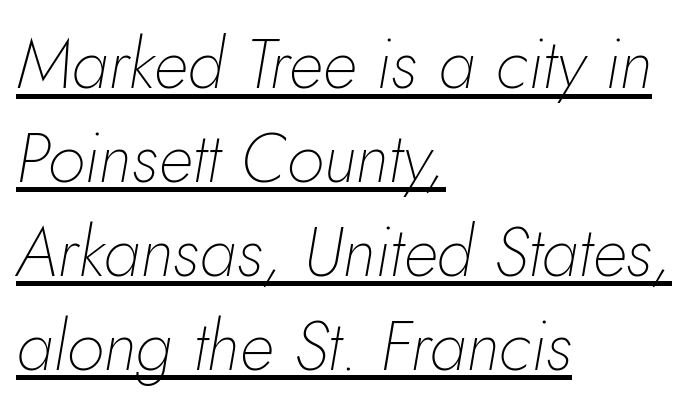
Q: Is the text bold? A: No.
Q: Is the text italic (slanted)? A: Yes, it leans right by about 10 degrees.
Q: Is the text underlined? A: Yes.
Q: How is the paragraph aligned? A: Left-aligned.
Q: Is the spacing between letters normal or unusually wide? A: Normal.
Q: Is the spacing between lines tight, normal or loose? A: Normal.
Q: Width (condensed, normal, or wide)? A: Normal.
Q: Stroke contrast? A: Low.
Q: x-height? A: Small.
Q: Monospaced? A: No.
